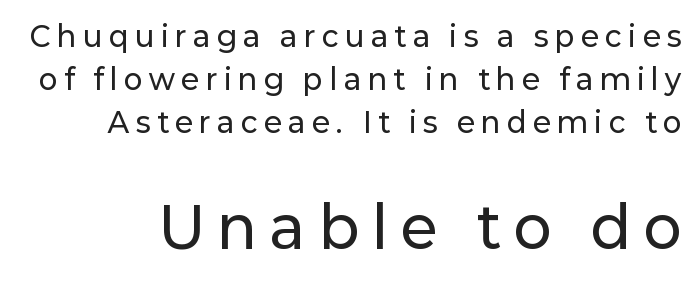
Q: Is the text italic (slanted)? A: No, it is upright.
Q: Is the typeface a serif or a sans-serif typeface? A: Sans-serif.
Q: Is the text underlined? A: No.
Q: Is the spacing between letters normal or unusually wide? A: Unusually wide.
Q: Is the spacing between lines tight, normal or loose? A: Normal.
Q: Which block of text is set in a larger size, the first (top) or the second (bottom)? A: The second (bottom) one.
Q: Width (condensed, normal, or wide)? A: Normal.
Q: Stroke contrast? A: Low.
Q: x-height? A: Medium.
Q: Monospaced? A: No.
